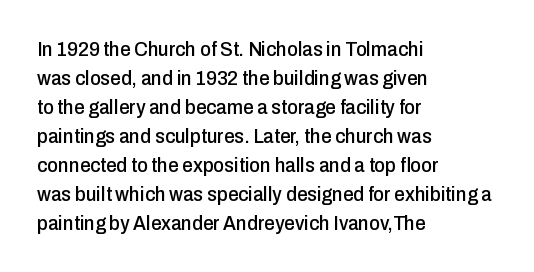
Does the leading feel generous? No, just average. Nobody touched the tracking dial on this one. This is the regular roman posture of the typeface. Visually the block forms a straight wall on the left and a jagged coastline on the right.
